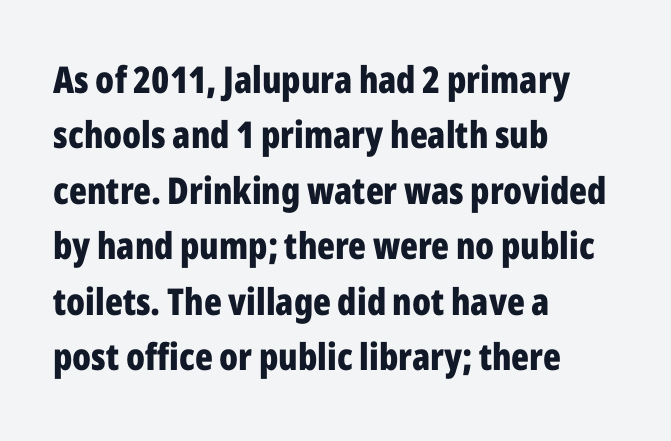
Check where the strokes stop: nothing finishes them off — pure sans. Alignment: flush left. Here the designer chose a conventional face with non-uniform glyph widths. The rendering uses a bold face; every stroke is thick and dark. Vertical strokes here are truly vertical. Normally led — the rows are evenly, conventionally spaced.
